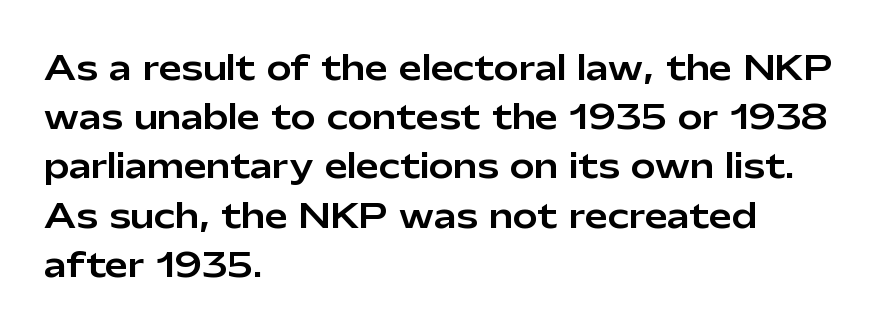
{"serif": "no", "italic": "no", "width": "normal", "stroke_contrast": "low", "x_height": "medium", "monospaced": "no", "underline": "no", "align": "left", "line_spacing": "normal", "line_spacing_ratio": 1.49, "letter_spacing": "normal", "letter_spacing_em": 0.0, "glyph_px": 33}
